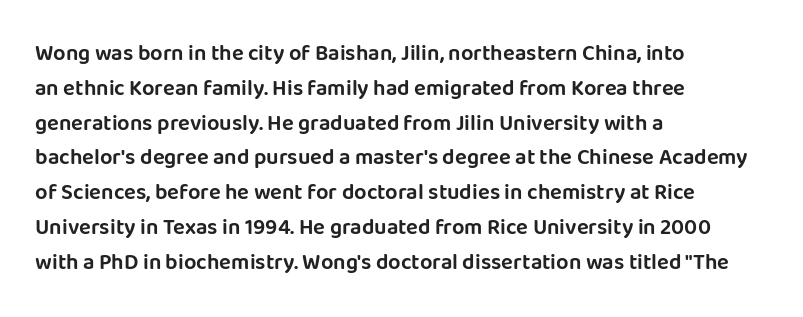
Q: Is the text italic (slanted)? A: No, it is upright.
Q: Is the text underlined? A: No.
Q: How is the paragraph aligned? A: Left-aligned.
Q: Is the spacing between letters normal or unusually wide? A: Normal.
Q: Is the spacing between lines tight, normal or loose? A: Normal.
